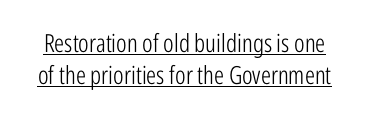
The image shows 25 px text type, upright; set normal line spacing (1.3x), normal letter spacing, underlined.
